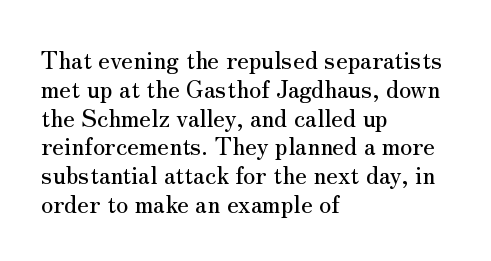
Q: Is the text italic (slanted)? A: No, it is upright.
Q: Is the text underlined? A: No.
Q: How is the paragraph aligned? A: Left-aligned.
Q: Is the spacing between letters normal or unusually wide? A: Normal.
